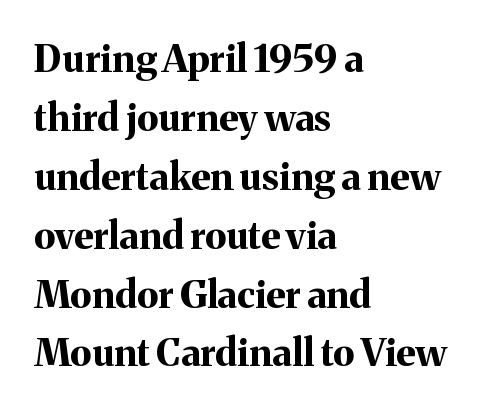
Q: Is the text bold? A: Yes.
Q: Is the text italic (slanted)? A: No, it is upright.
Q: Is the typeface a serif or a sans-serif typeface? A: Serif.
Q: Is the text underlined? A: No.
Q: How is the paragraph aligned? A: Left-aligned.
Q: Is the spacing between letters normal or unusually wide? A: Normal.
Q: Is the spacing between lines tight, normal or loose? A: Normal.
Q: Width (condensed, normal, or wide)? A: Normal.
Q: Stroke contrast? A: Medium.
Q: x-height? A: Medium.
Q: Monospaced? A: No.
